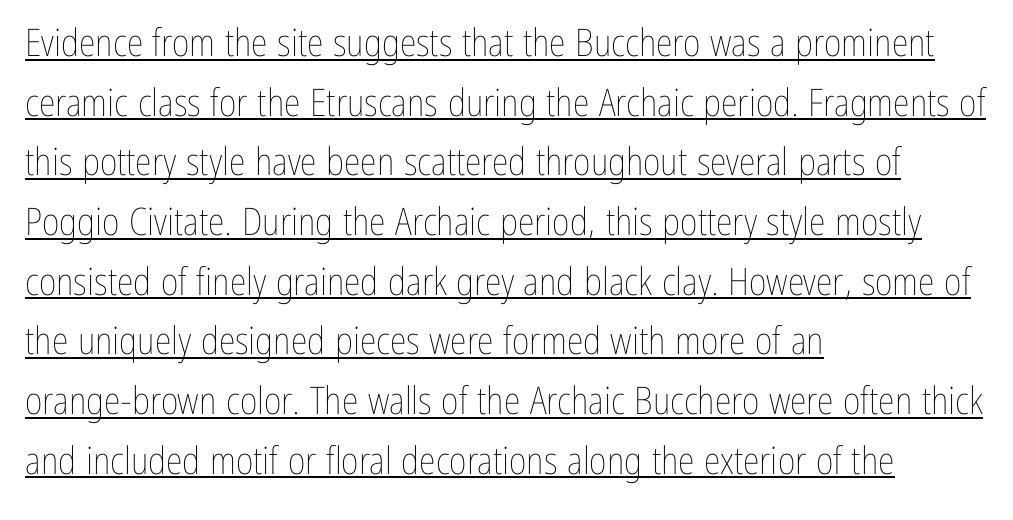
The typesetter has applied underlining to the passage shown. When letters stand straight like this, we call the style roman or upright. Regular leading. If you drew a ruler down the left edge, every line would touch it. Tracking here is standard; glyphs follow each other at the usual distance. Looks like regular typesetting: each glyph gets only the width it needs.
